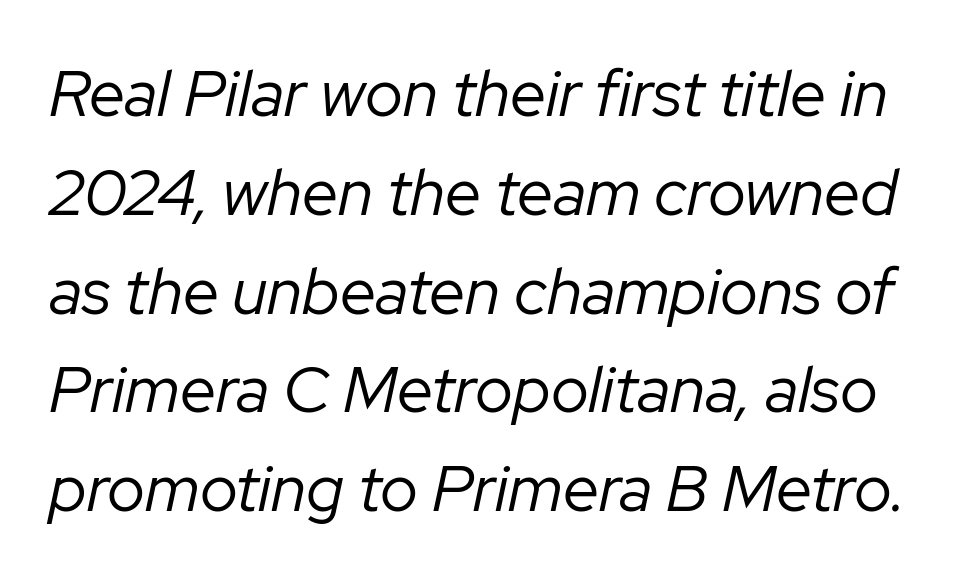
The image shows 65 px regular-weight type, italic (leaning right); set normal line spacing (1.52x), normal letter spacing, not underlined; low stroke contrast and a medium x-height.
